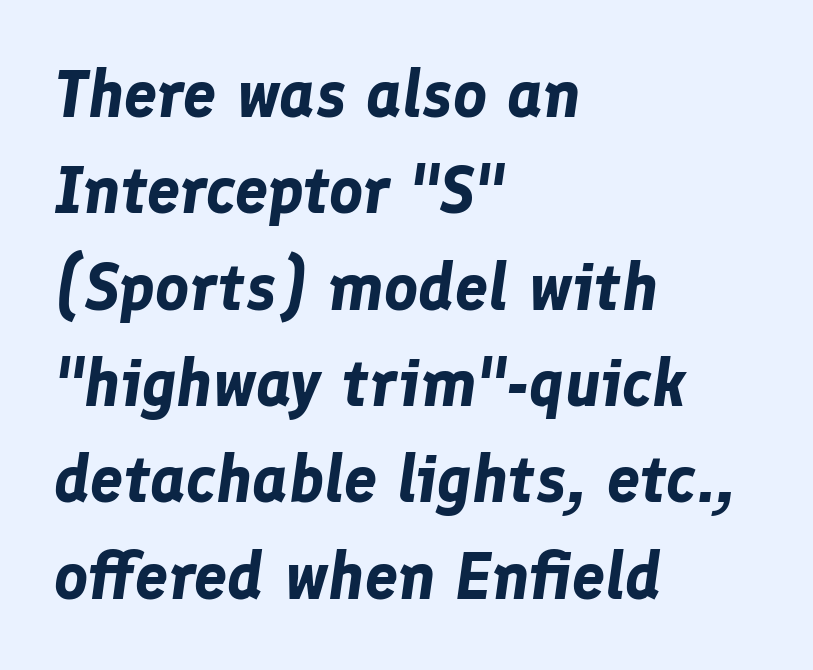
{"italic": "yes", "lean": "right", "slant_degrees": 8, "bold": "yes", "weight": "bold", "width": "normal", "stroke_contrast": "low", "x_height": "medium", "monospaced": "no", "underline": "no", "align": "left", "line_spacing": "normal", "line_spacing_ratio": 1.46, "letter_spacing": "normal", "letter_spacing_em": 0.0, "glyph_px": 66}
